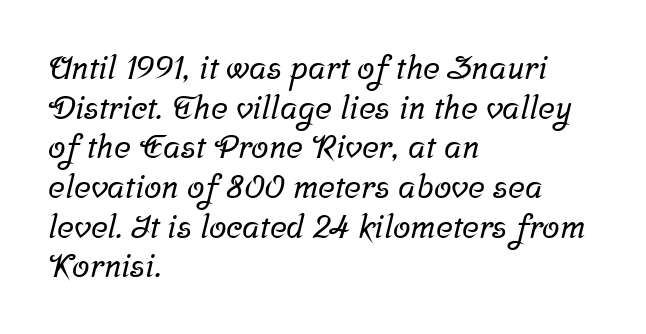
The face used here is proportionally spaced, like ordinary book or web type. The glyphs are unaccompanied by any horizontal stroke below them. The lines are quadded left. Glyph-to-glyph distance matches everyday printed text.
